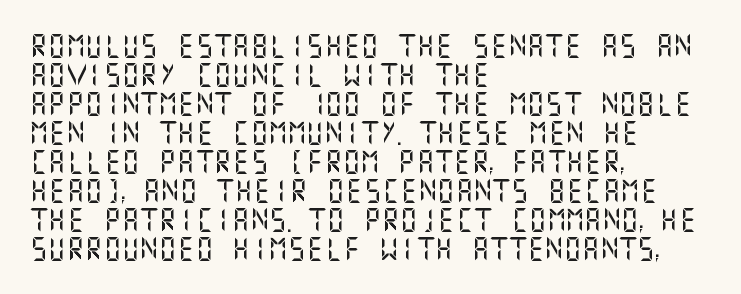
Posture: straight, roman, zero tilt. The passage shown is not underscored anywhere. The rendering anchors every line to the left-hand side. The gaps between neighbouring characters are ordinary and unremarkable.
